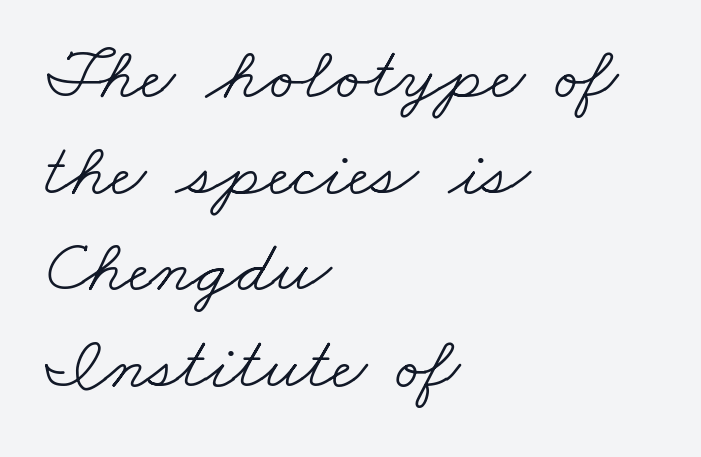
The image shows 76 px light, wide serif type; set left-aligned, normal line spacing (1.27x), normal letter spacing, not underlined; low stroke contrast and a small x-height.
